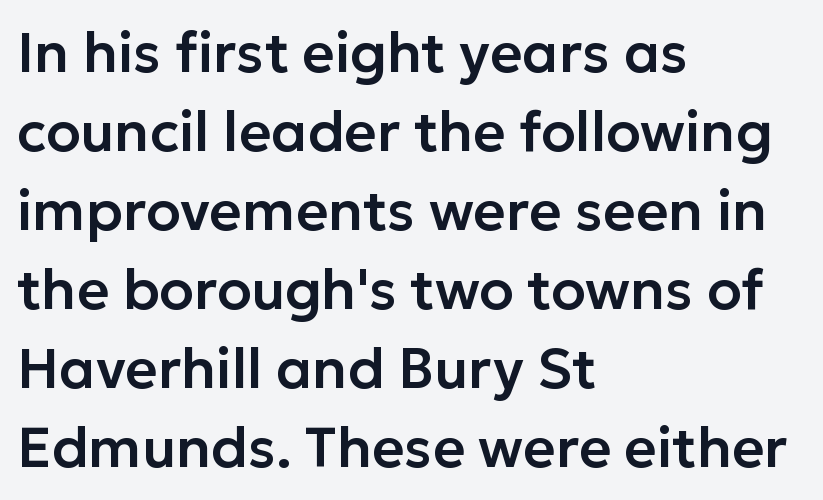
The image shows 56 px sans-serif type, upright; set left-aligned, normal line spacing (1.41x), normal letter spacing, not underlined; low stroke contrast and a medium x-height.
